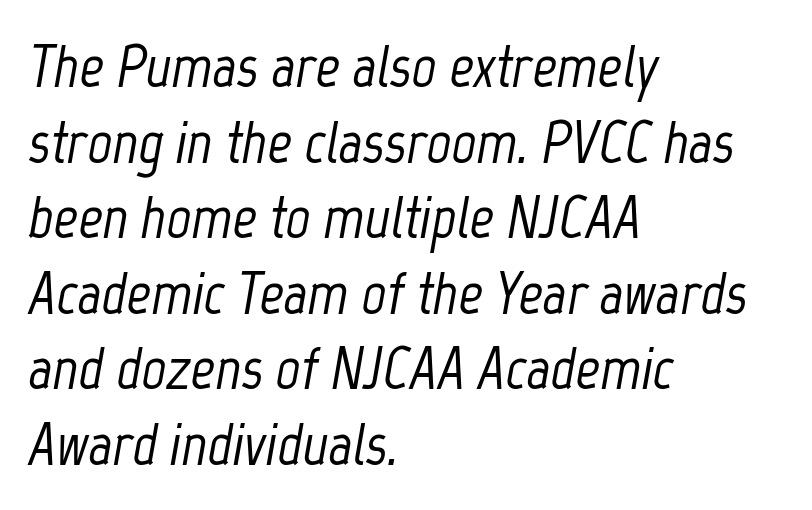
{"italic": "yes", "lean": "right", "slant_degrees": 12, "width": "condensed", "stroke_contrast": "low", "x_height": "medium", "monospaced": "no", "underline": "no", "align": "left", "line_spacing": "normal", "line_spacing_ratio": 1.26, "letter_spacing": "normal", "letter_spacing_em": 0.0, "glyph_px": 60}
